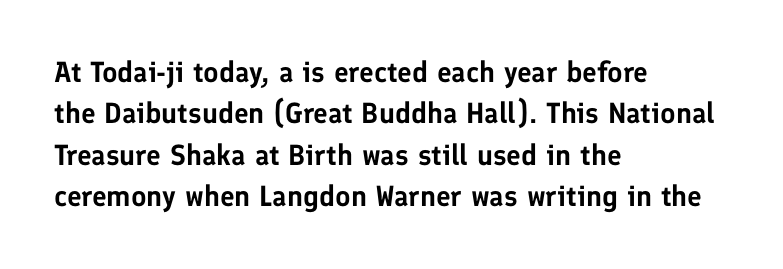
A student would call this left alignment; a typographer would say flush left, rag right. Are there feet on the stems? There aren't — it's a sans. This sample uses plain, unmodified letter spacing. Notice how descenders clear the ascenders below comfortably — that's standard leading. Spacing verdict: proportional, widths tailored to each character.
